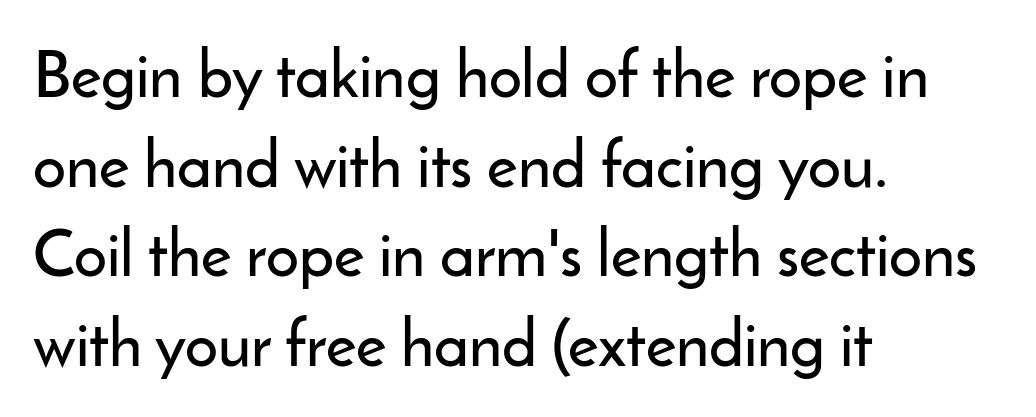
Evenly set lines give the paragraph a standard silhouette. The area under the type is left untouched. The glyphs in this specimen are sans serif. Spacing verdict: proportional, widths tailored to each character. These lines stack with their left ends in a neat column. The rendering keeps characters at their native spacing.
